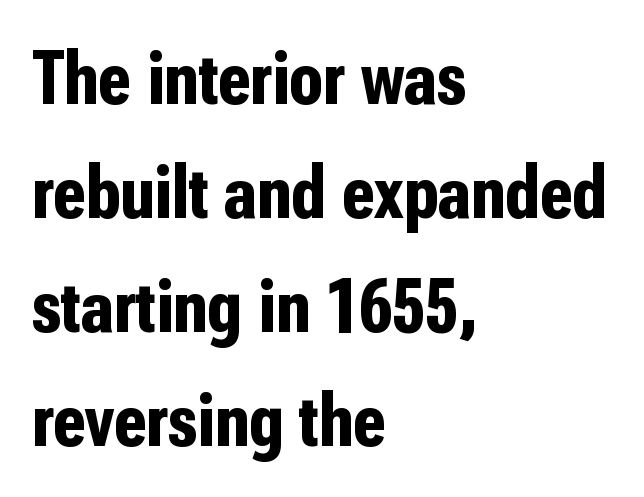
{"serif": "no", "italic": "no", "bold": "yes", "weight": "bold", "width": "condensed", "stroke_contrast": "low", "x_height": "medium", "monospaced": "no", "underline": "no", "align": "left", "line_spacing": "normal", "line_spacing_ratio": 1.48, "letter_spacing": "normal", "letter_spacing_em": 0.0, "glyph_px": 77}
